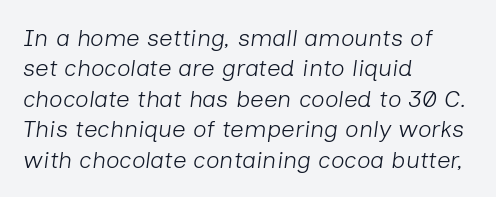
Does the lettering tilt? It does — this is italic. Quick note: underline off. In CSS terms this would be text-align: left. The letters sit at their default tracking, neither squeezed nor spread. The typesetting does not lean heavy: it is not bold.
